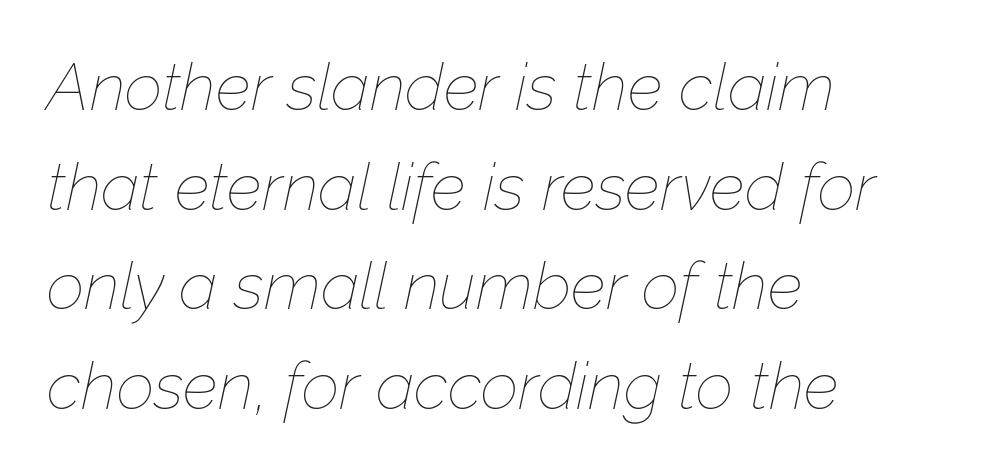
Q: Is the text bold? A: No.
Q: Is the text italic (slanted)? A: Yes, it leans right by about 12 degrees.
Q: Is the text underlined? A: No.
Q: How is the paragraph aligned? A: Left-aligned.
Q: Is the spacing between letters normal or unusually wide? A: Normal.
Q: Is the spacing between lines tight, normal or loose? A: Normal.
Q: Width (condensed, normal, or wide)? A: Normal.
Q: Stroke contrast? A: Low.
Q: x-height? A: Medium.
Q: Monospaced? A: No.
